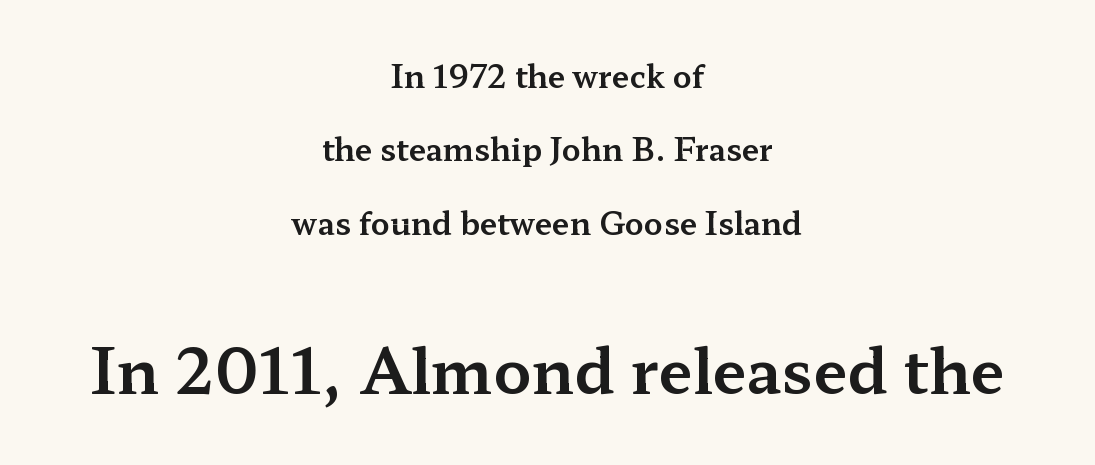
Leading is clearly above the norm, producing a sparse column. The compositor balanced each line on the midline. Yep, those are serifs on the letters. Two sizes are in play, and the larger belongs to the second block.
